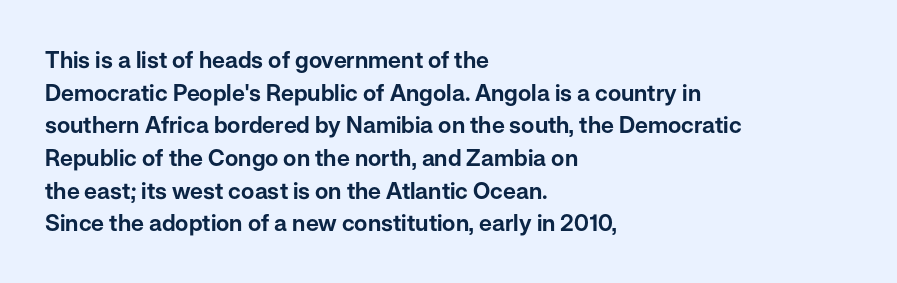
Q: Is the text italic (slanted)? A: No, it is upright.
Q: Is the text underlined? A: No.
Q: How is the paragraph aligned? A: Left-aligned.
Q: Is the spacing between letters normal or unusually wide? A: Normal.
Q: Is the spacing between lines tight, normal or loose? A: Normal.
